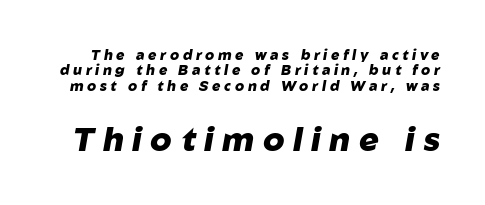
{"italic": "yes", "lean": "right", "slant_degrees": 10, "bold": "yes", "weight": "heavy", "width": "normal", "stroke_contrast": "low", "x_height": "medium", "monospaced": "no", "underline": "no", "line_spacing": "tight", "line_spacing_ratio": 1.09, "letter_spacing": "wide", "letter_spacing_em": 0.26, "larger_block": "second", "size_ratio": 2.36, "glyph_px": 33}
